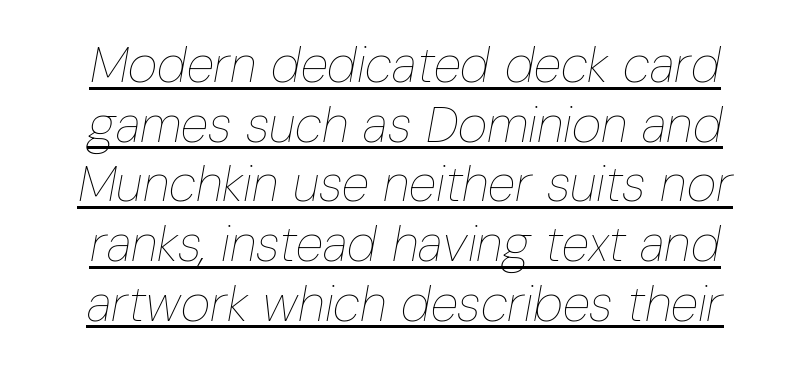
Q: Is the text bold? A: No.
Q: Is the text italic (slanted)? A: Yes, it leans right by about 10 degrees.
Q: Is the text underlined? A: Yes.
Q: How is the paragraph aligned? A: Centered.
Q: Is the spacing between letters normal or unusually wide? A: Normal.
Q: Width (condensed, normal, or wide)? A: Condensed.
Q: Stroke contrast? A: Low.
Q: x-height? A: Medium.
Q: Monospaced? A: No.
